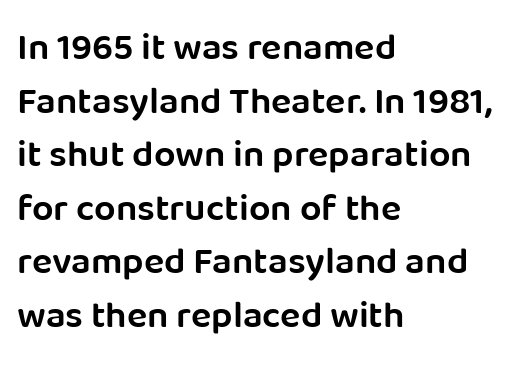
The image shows 38 px semibold sans-serif type, upright; set left-aligned, normal line spacing (1.41x), normal letter spacing, not underlined; low stroke contrast and a large x-height.
